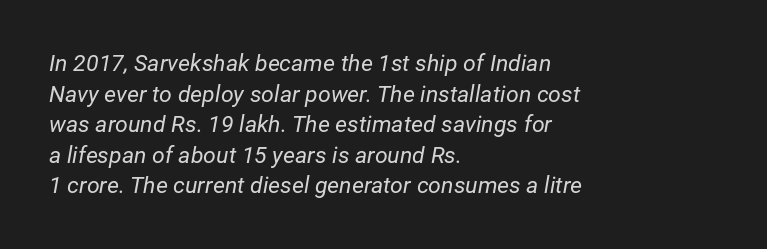
How would I describe the line gaps? Plain and ordinary. Line beginnings align vertically; line endings do not. Designer's note — italics engaged. A clean baseline with only descenders dipping below it. This rendering leaves character spacing at its baseline value.
